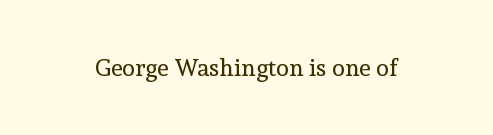
{"italic": "no", "bold": "no", "underline": "no", "letter_spacing": "normal", "letter_spacing_em": 0.0, "glyph_px": 24}
